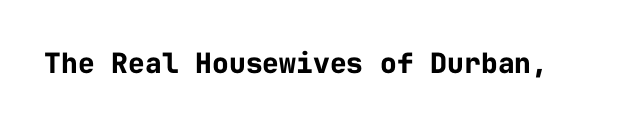
Q: Is the text bold? A: Yes.
Q: Is the text italic (slanted)? A: No, it is upright.
Q: Is the typeface a serif or a sans-serif typeface? A: Sans-serif.
Q: Is the text underlined? A: No.
Q: Is the spacing between letters normal or unusually wide? A: Normal.
Q: Width (condensed, normal, or wide)? A: Normal.
Q: Stroke contrast? A: Low.
Q: x-height? A: Medium.
Q: Monospaced? A: Yes.
